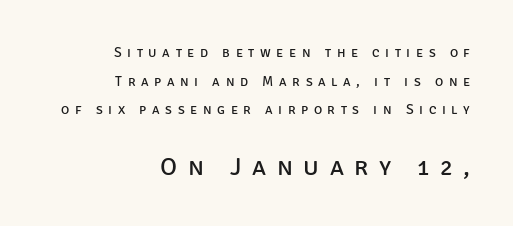
Q: Is the text bold? A: No.
Q: Is the text italic (slanted)? A: No, it is upright.
Q: Is the text underlined? A: No.
Q: How is the paragraph aligned? A: Right-aligned.
Q: Is the spacing between letters normal or unusually wide? A: Unusually wide.
Q: Is the spacing between lines tight, normal or loose? A: Loose.
Q: Which block of text is set in a larger size, the first (top) or the second (bottom)? A: The second (bottom) one.
